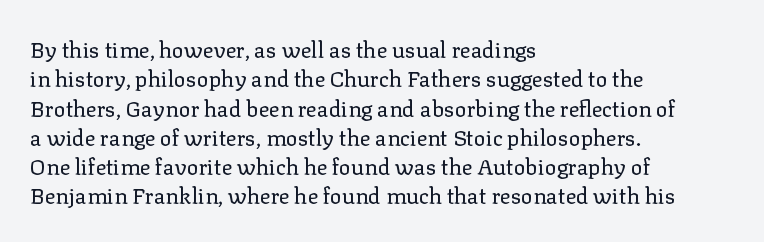
Q: Is the text bold? A: No.
Q: Is the text italic (slanted)? A: No, it is upright.
Q: Is the text underlined? A: No.
Q: How is the paragraph aligned? A: Left-aligned.
Q: Is the spacing between letters normal or unusually wide? A: Normal.
Q: Is the spacing between lines tight, normal or loose? A: Normal.
